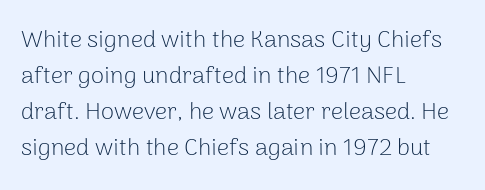
The image shows 24 px text type, upright; set left-aligned, normal line spacing (1.5x), normal letter spacing, not underlined.
